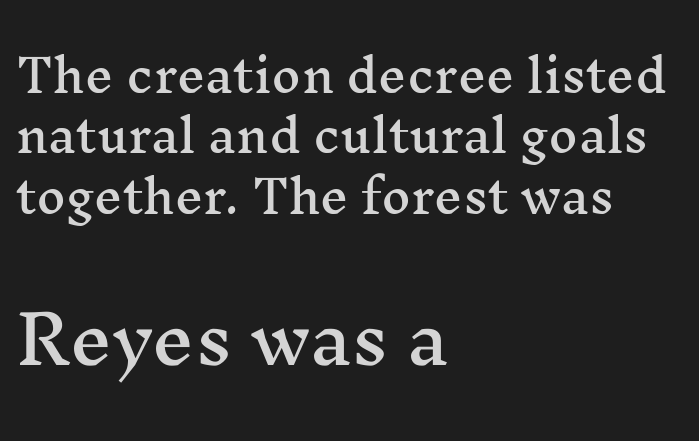
Q: Is the text italic (slanted)? A: No, it is upright.
Q: Is the typeface a serif or a sans-serif typeface? A: Serif.
Q: Is the text underlined? A: No.
Q: How is the paragraph aligned? A: Left-aligned.
Q: Is the spacing between letters normal or unusually wide? A: Normal.
Q: Is the spacing between lines tight, normal or loose? A: Normal.
Q: Which block of text is set in a larger size, the first (top) or the second (bottom)? A: The second (bottom) one.
Q: Width (condensed, normal, or wide)? A: Wide.
Q: Stroke contrast? A: Medium.
Q: x-height? A: Medium.
Q: Monospaced? A: No.
